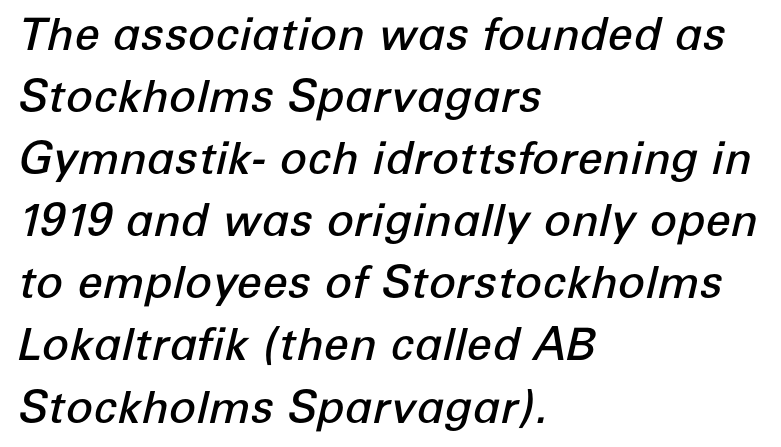
{"italic": "yes", "lean": "right", "slant_degrees": 12, "bold": "semi", "weight": "semibold", "width": "normal", "stroke_contrast": "low", "x_height": "medium", "monospaced": "no", "underline": "no", "align": "left", "line_spacing": "normal", "line_spacing_ratio": 1.38, "letter_spacing": "normal", "letter_spacing_em": 0.0, "glyph_px": 45}
